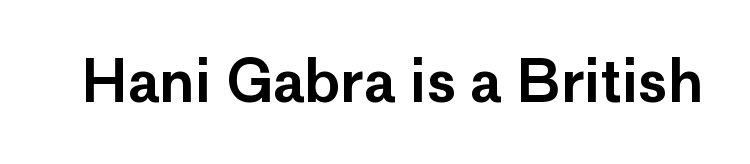
{"serif": "no", "italic": "no", "width": "normal", "stroke_contrast": "low", "x_height": "medium", "monospaced": "no", "underline": "no", "letter_spacing": "normal", "letter_spacing_em": 0.0, "glyph_px": 57}
